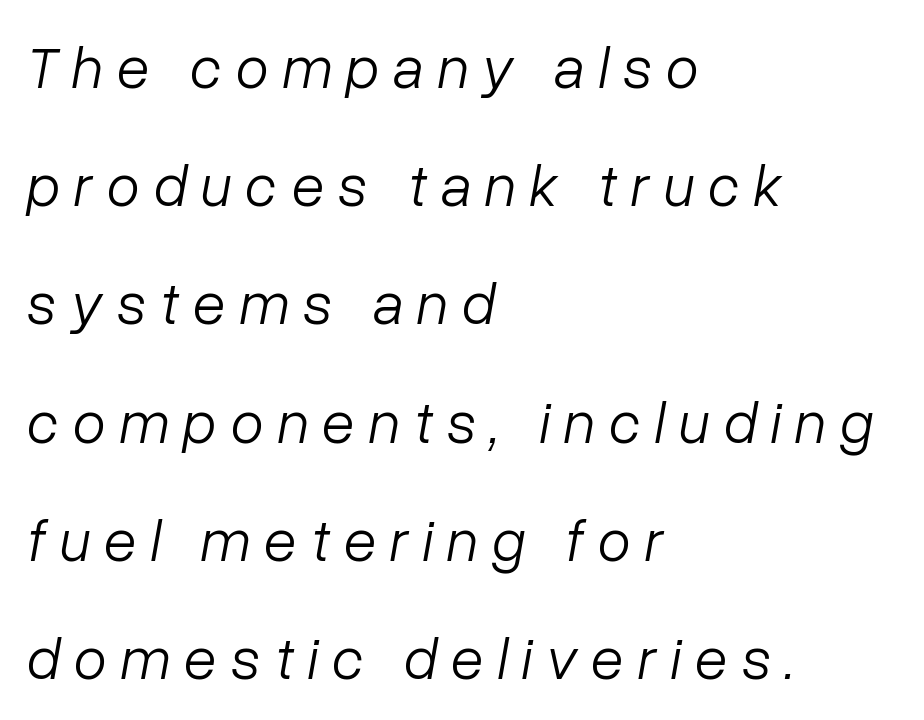
Q: Is the text bold? A: No.
Q: Is the text italic (slanted)? A: Yes, it leans right by about 10 degrees.
Q: Is the text underlined? A: No.
Q: How is the paragraph aligned? A: Left-aligned.
Q: Is the spacing between letters normal or unusually wide? A: Unusually wide.
Q: Is the spacing between lines tight, normal or loose? A: Loose.
Q: Width (condensed, normal, or wide)? A: Normal.
Q: Stroke contrast? A: Low.
Q: x-height? A: Medium.
Q: Monospaced? A: No.
